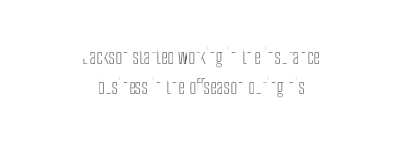
The image shows 20 px text type, upright; set centered, normal line spacing (1.52x), normal letter spacing, not underlined.
